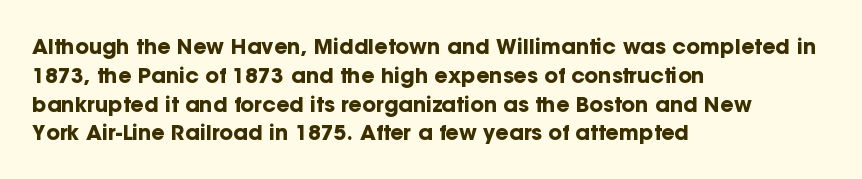
Leftover space on each line is placed entirely after the last word. The baseline area is clear. Tracking value appears to be zero — textbook default spacing. Is the type bold? Yes — the strokes are clearly thick and heavy.
